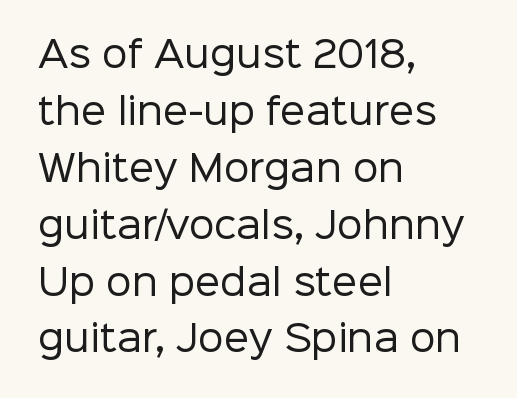
The image shows 36 px regular-weight sans-serif type, upright; set left-aligned, normal line spacing (1.58x), normal letter spacing, not underlined; low stroke contrast and a medium x-height.
